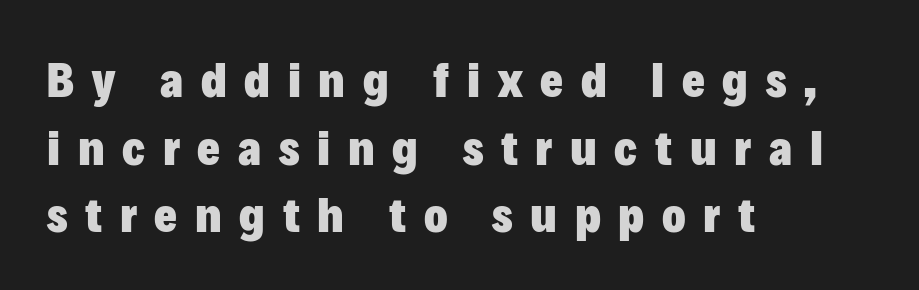
Q: Is the text bold? A: Yes.
Q: Is the text italic (slanted)? A: No, it is upright.
Q: Is the typeface a serif or a sans-serif typeface? A: Sans-serif.
Q: Is the text underlined? A: No.
Q: How is the paragraph aligned? A: Left-aligned.
Q: Is the spacing between letters normal or unusually wide? A: Unusually wide.
Q: Is the spacing between lines tight, normal or loose? A: Normal.
Q: Width (condensed, normal, or wide)? A: Normal.
Q: Stroke contrast? A: Low.
Q: x-height? A: Medium.
Q: Monospaced? A: No.
